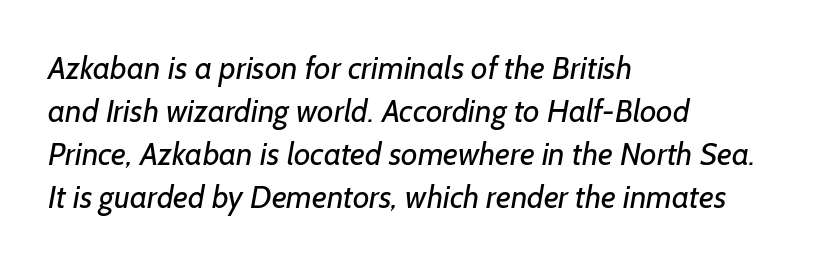
Q: Is the text bold? A: No.
Q: Is the typeface a serif or a sans-serif typeface? A: Sans-serif.
Q: Is the text underlined? A: No.
Q: How is the paragraph aligned? A: Left-aligned.
Q: Is the spacing between letters normal or unusually wide? A: Normal.
Q: Is the spacing between lines tight, normal or loose? A: Normal.
Q: Width (condensed, normal, or wide)? A: Normal.
Q: Stroke contrast? A: Low.
Q: x-height? A: Medium.
Q: Monospaced? A: No.
